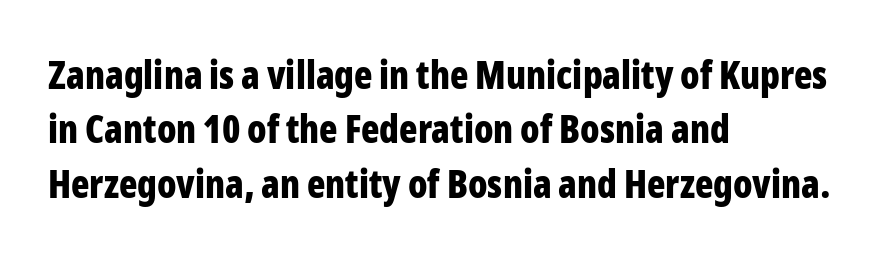
{"serif": "no", "italic": "no", "bold": "yes", "weight": "bold", "width": "condensed", "stroke_contrast": "low", "x_height": "medium", "monospaced": "no", "underline": "no", "align": "left", "line_spacing": "normal", "line_spacing_ratio": 1.43, "letter_spacing": "normal", "letter_spacing_em": 0.0, "glyph_px": 38}
